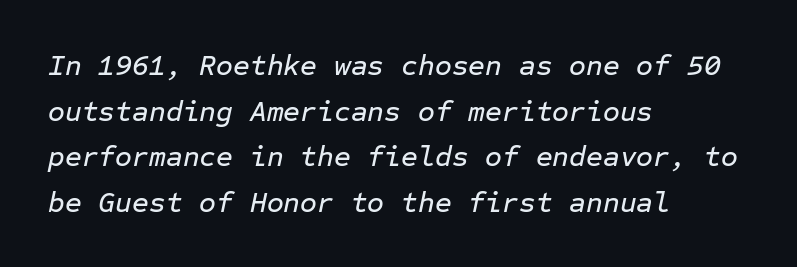
Q: Is the text italic (slanted)? A: Yes, it leans right by about 12 degrees.
Q: Is the text underlined? A: No.
Q: How is the paragraph aligned? A: Left-aligned.
Q: Is the spacing between letters normal or unusually wide? A: Normal.
Q: Is the spacing between lines tight, normal or loose? A: Normal.
Q: Width (condensed, normal, or wide)? A: Normal.
Q: Stroke contrast? A: Low.
Q: x-height? A: Medium.
Q: Monospaced? A: Yes.
